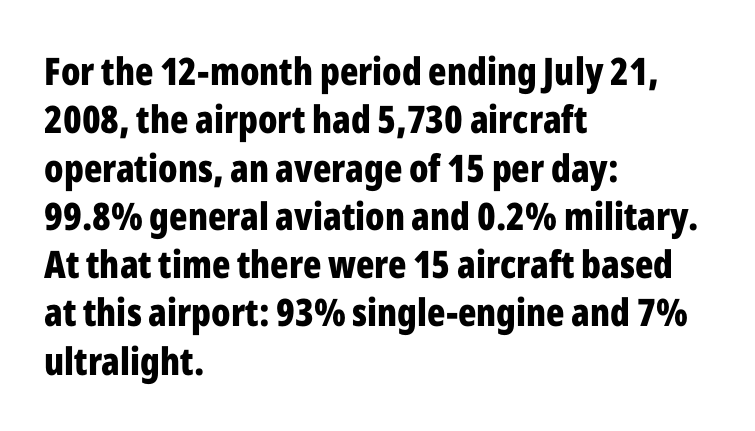
Q: Is the text bold? A: Yes.
Q: Is the text italic (slanted)? A: No, it is upright.
Q: Is the typeface a serif or a sans-serif typeface? A: Sans-serif.
Q: Is the text underlined? A: No.
Q: How is the paragraph aligned? A: Left-aligned.
Q: Is the spacing between letters normal or unusually wide? A: Normal.
Q: Is the spacing between lines tight, normal or loose? A: Normal.
Q: Width (condensed, normal, or wide)? A: Condensed.
Q: Stroke contrast? A: Low.
Q: x-height? A: Medium.
Q: Monospaced? A: No.
